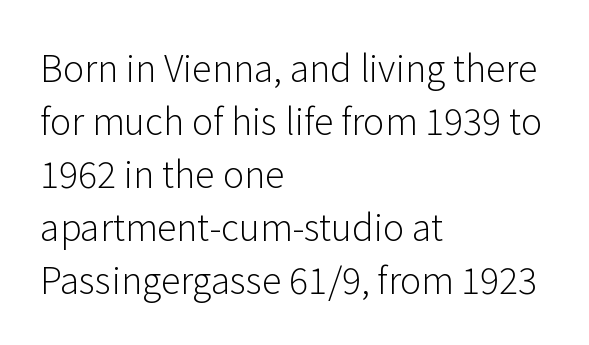
Q: Is the text bold? A: No.
Q: Is the text italic (slanted)? A: No, it is upright.
Q: Is the typeface a serif or a sans-serif typeface? A: Sans-serif.
Q: Is the text underlined? A: No.
Q: How is the paragraph aligned? A: Left-aligned.
Q: Is the spacing between letters normal or unusually wide? A: Normal.
Q: Is the spacing between lines tight, normal or loose? A: Normal.
Q: Width (condensed, normal, or wide)? A: Normal.
Q: Stroke contrast? A: Low.
Q: x-height? A: Medium.
Q: Monospaced? A: No.
